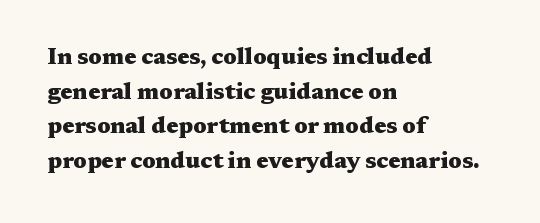
The image shows 23 px bold type, upright; set left-aligned, normal line spacing (1.51x), normal letter spacing, not underlined.
